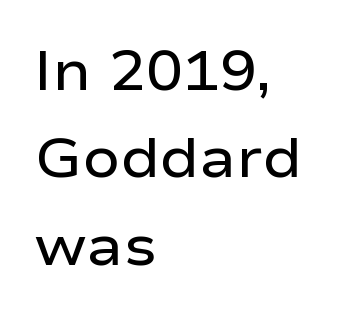
The image shows 55 px semibold, wide sans-serif type, upright; set left-aligned, normal line spacing (1.59x), normal letter spacing, not underlined; low stroke contrast and a medium x-height.
